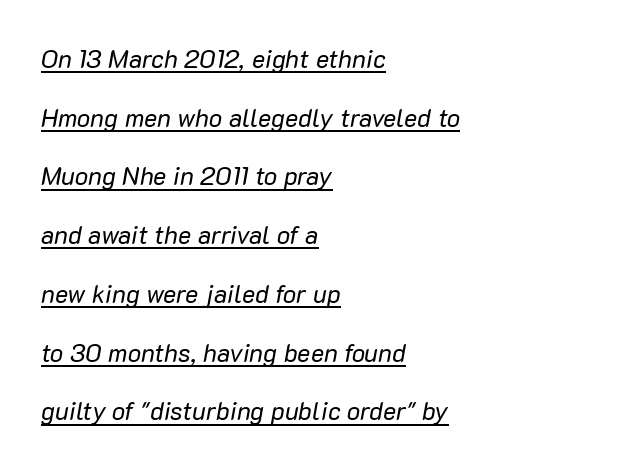
Vertically, the passage feels expansive, rows floating well apart. In designer terms, the underline attribute is active on this setting. There's an unmistakable incline to the writing here. The letters sit at their default tracking, neither squeezed nor spread. The letterforms sit at book weight or below. The setting favours the left margin, as ordinary paragraphs usually do.
